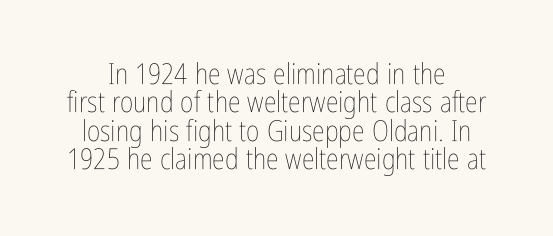
{"italic": "no", "bold": "no", "weight": "thin", "width": "condensed", "stroke_contrast": "low", "x_height": "medium", "monospaced": "no", "underline": "no", "line_spacing": "tight", "line_spacing_ratio": 0.98, "letter_spacing": "normal", "letter_spacing_em": 0.0, "glyph_px": 29}
